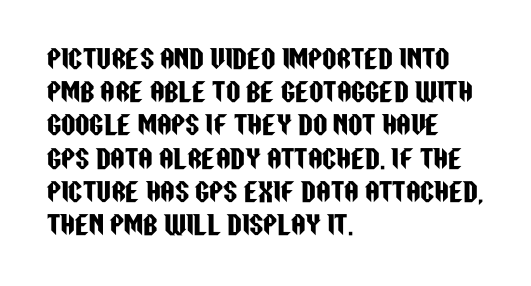
{"italic": "no", "underline": "no", "align": "left", "line_spacing": "normal", "line_spacing_ratio": 1.33, "letter_spacing": "normal", "letter_spacing_em": 0.0, "glyph_px": 25}
